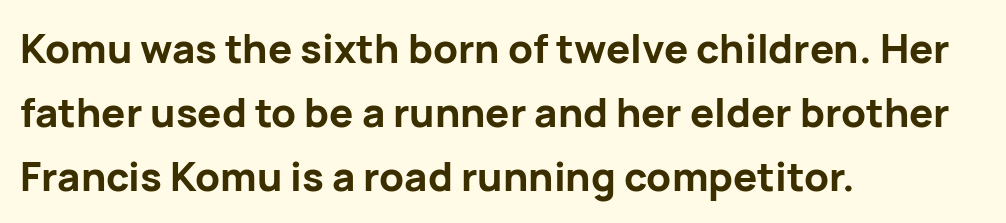
The image shows 40 px bold sans-serif type, upright; set left-aligned, normal line spacing (1.6x), normal letter spacing, not underlined; low stroke contrast and a medium x-height.
